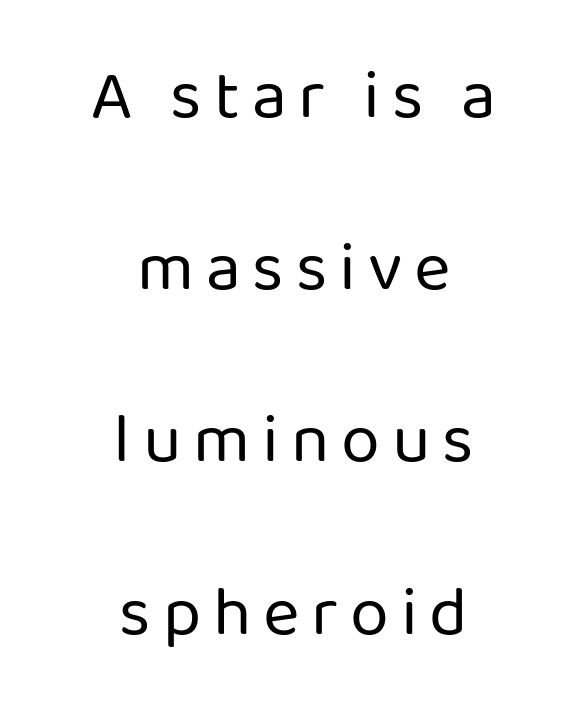
Type style note: lacks serifs. Alignment: centered. This rendering features lettering with no underline. Spacing verdict: proportional, widths tailored to each character. Summary of weight: not heavy and not bold. The typography opts for an upright posture over an oblique one.
